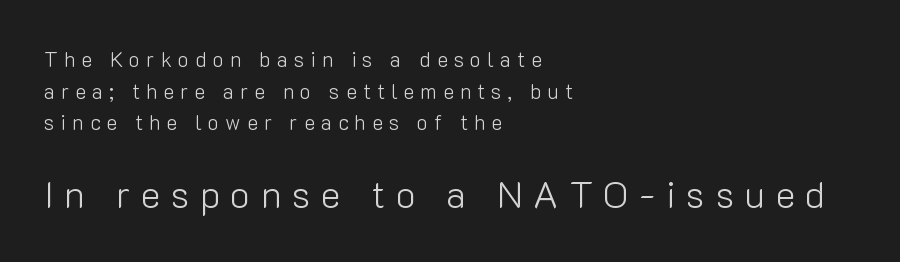
Any mark beneath the type? The region is blank. The face used here is proportionally spaced, like ordinary book or web type. Each stroke keeps to a modest, everyday thickness or less. Teacher's note: observe the even left margin — that is flush-left alignment.
